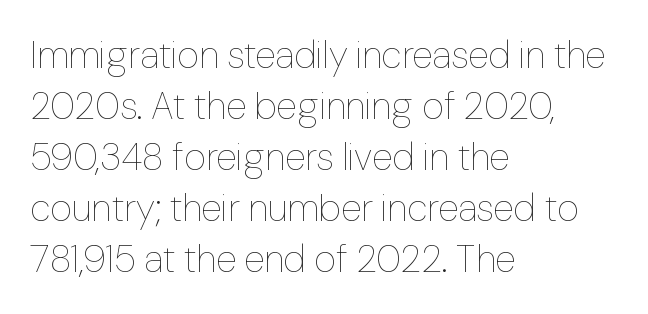
The image shows 38 px thin type, upright; set left-aligned, normal line spacing (1.34x), normal letter spacing, not underlined; low stroke contrast and a medium x-height.
